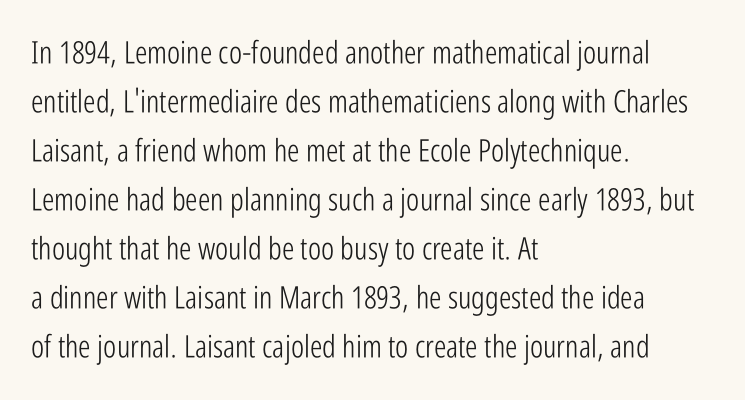
The image shows 31 px light, condensed sans-serif type, upright; set left-aligned, normal line spacing (1.58x), normal letter spacing, not underlined; low stroke contrast and a medium x-height.
